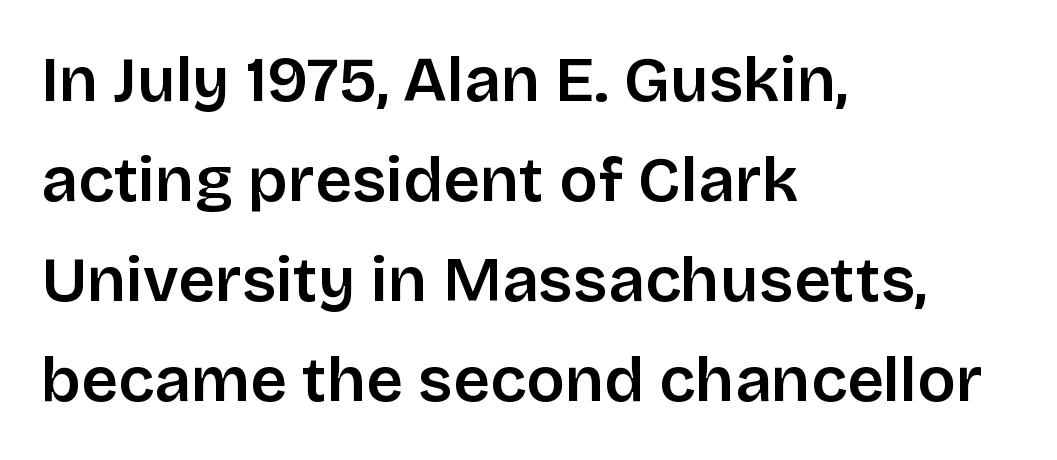
The image shows 64 px semibold sans-serif type, upright; set left-aligned, normal line spacing (1.56x), normal letter spacing, not underlined; low stroke contrast and a large x-height.
